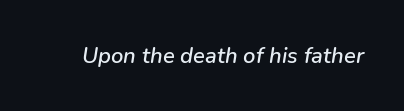
The image shows 22 px text type, italic (leaning right); set normal letter spacing, not underlined.
